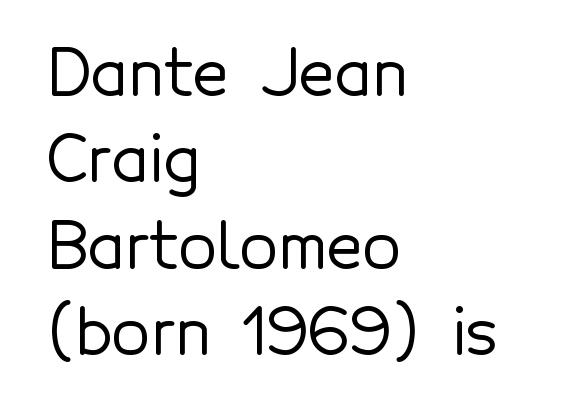
{"serif": "no", "italic": "no", "width": "normal", "x_height": "medium", "monospaced": "no", "underline": "no", "align": "left", "line_spacing": "normal", "line_spacing_ratio": 1.37, "letter_spacing": "normal", "letter_spacing_em": 0.0, "glyph_px": 63}
